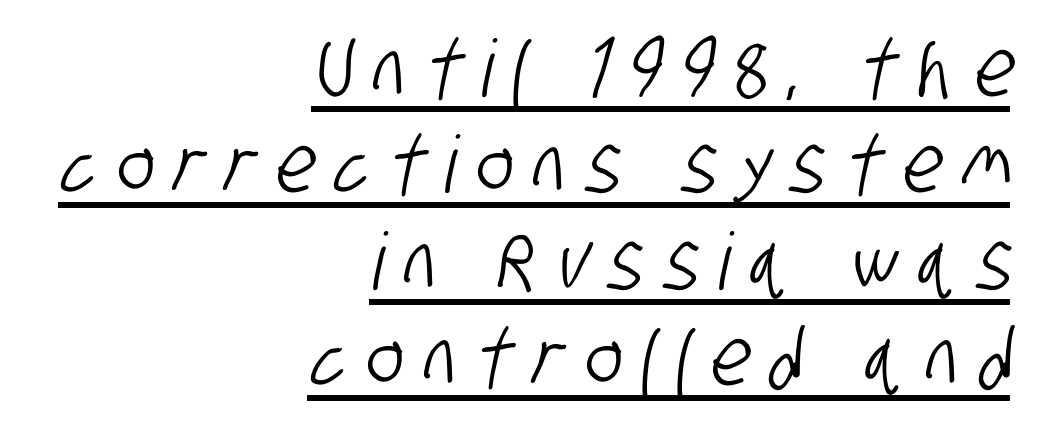
{"serif": "no", "width": "condensed", "stroke_contrast": "low", "x_height": "large", "monospaced": "no", "underline": "yes", "align": "right", "line_spacing_ratio": 1.22, "letter_spacing": "wide", "letter_spacing_em": 0.26, "glyph_px": 79}
